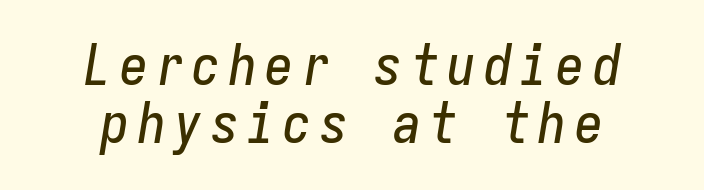
The passage is arranged like a title page — every line centered. A bare baseline throughout the passage. Yep, that's italic — everything's leaning. Here the designer chose a console-style face with uniform glyph widths.
